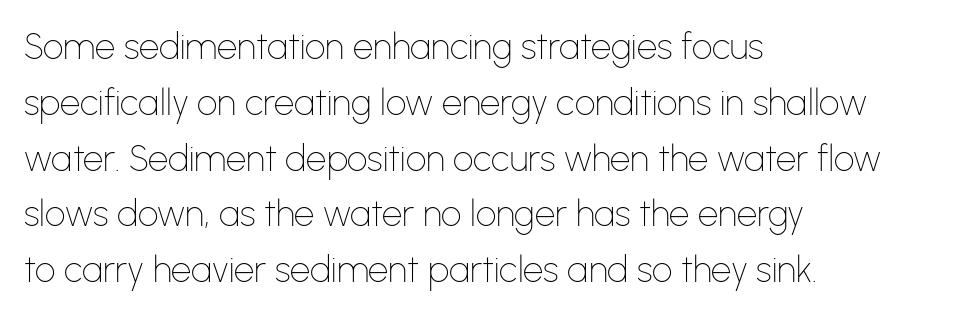
Type style note: lacks serifs. The strip under each line holds only bare page. Summary of weight: not heavy and not bold. The type is set solid horizontally, with unmodified tracking.
